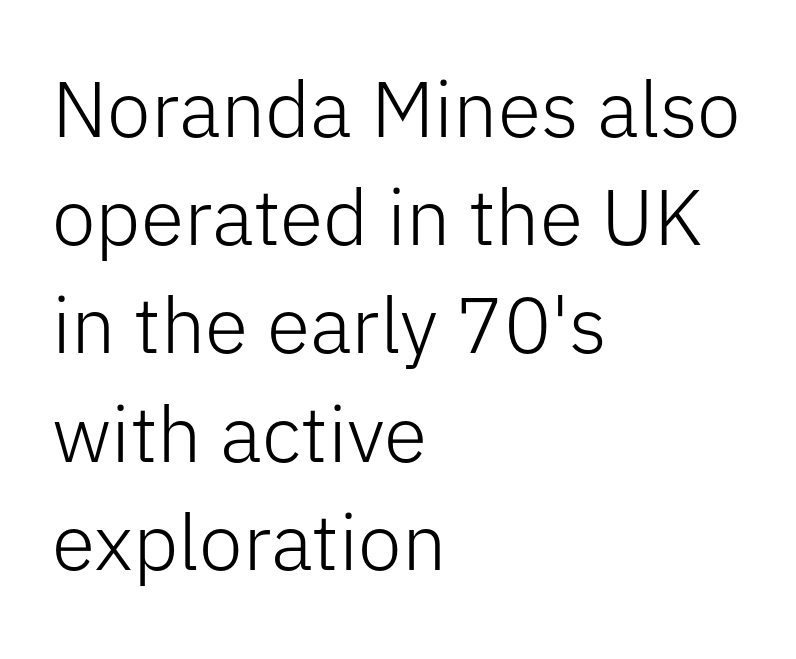
The image shows 79 px light sans-serif type, upright; set left-aligned, normal line spacing (1.37x), normal letter spacing, not underlined; low stroke contrast and a medium x-height.
